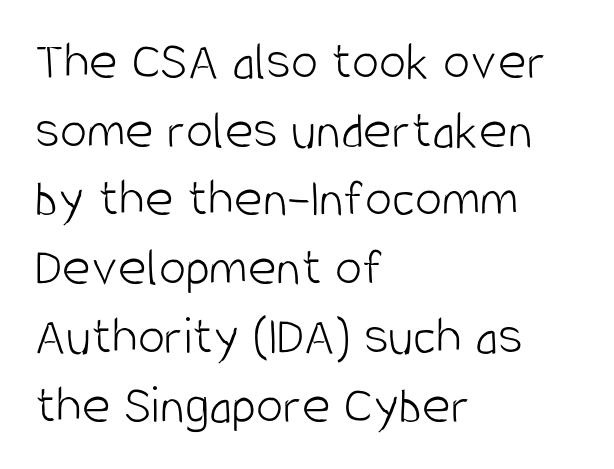
Q: Is the text bold? A: No.
Q: Is the text italic (slanted)? A: No, it is upright.
Q: Is the typeface a serif or a sans-serif typeface? A: Sans-serif.
Q: Is the text underlined? A: No.
Q: How is the paragraph aligned? A: Left-aligned.
Q: Is the spacing between letters normal or unusually wide? A: Normal.
Q: Is the spacing between lines tight, normal or loose? A: Normal.
Q: Width (condensed, normal, or wide)? A: Condensed.
Q: Stroke contrast? A: Low.
Q: x-height? A: Large.
Q: Monospaced? A: No.
